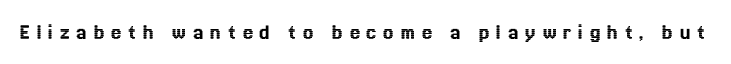
{"italic": "no", "underline": "no", "letter_spacing": "wide", "letter_spacing_em": 0.29, "glyph_px": 23}
